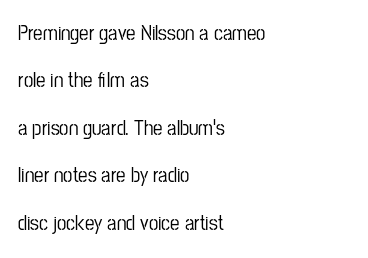
The image shows 21 px text type, upright; set left-aligned, loose line spacing (2.26x), normal letter spacing, not underlined.
